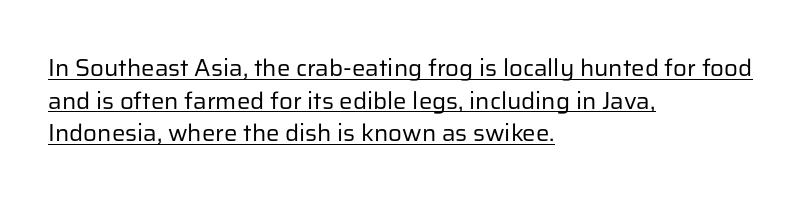
{"italic": "no", "bold": "no", "underline": "yes", "align": "left", "line_spacing": "normal", "line_spacing_ratio": 1.36, "letter_spacing": "normal", "letter_spacing_em": 0.0, "glyph_px": 24}
